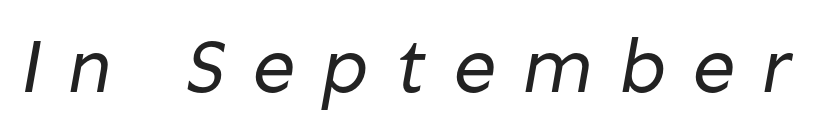
The image shows 78 px regular-weight sans-serif type; set unusually wide letter spacing (+0.33 em), not underlined; low stroke contrast and a medium x-height.
